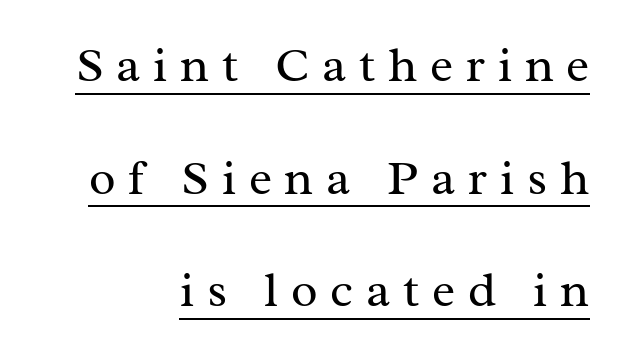
Q: Is the text bold? A: No.
Q: Is the text italic (slanted)? A: No, it is upright.
Q: Is the typeface a serif or a sans-serif typeface? A: Serif.
Q: Is the text underlined? A: Yes.
Q: How is the paragraph aligned? A: Right-aligned.
Q: Is the spacing between letters normal or unusually wide? A: Unusually wide.
Q: Is the spacing between lines tight, normal or loose? A: Loose.
Q: Width (condensed, normal, or wide)? A: Normal.
Q: Stroke contrast? A: Medium.
Q: x-height? A: Medium.
Q: Monospaced? A: No.
